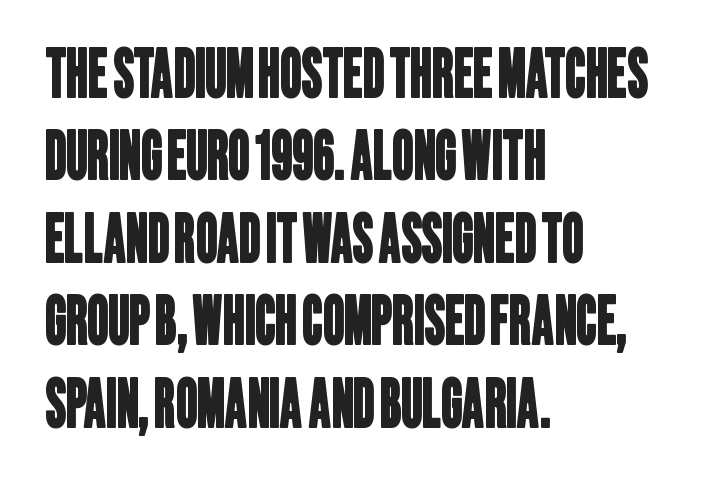
{"serif": "no", "width": "condensed", "stroke_contrast": "low", "x_height": "large", "monospaced": "no", "underline": "no", "align": "left", "line_spacing": "normal", "line_spacing_ratio": 1.25, "letter_spacing": "normal", "letter_spacing_em": 0.0, "glyph_px": 66}
